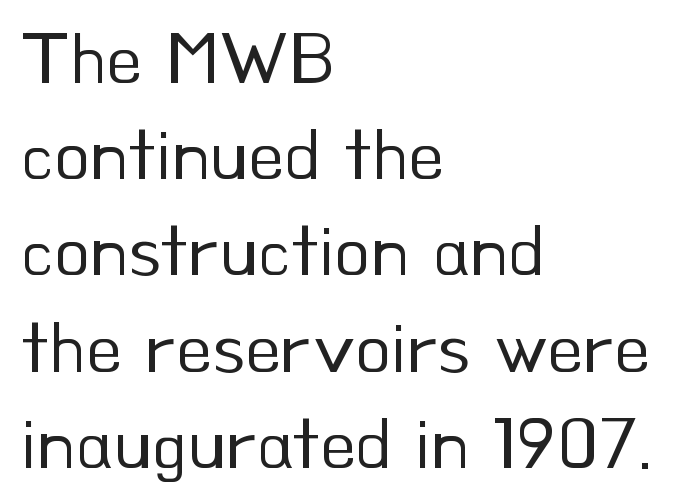
The image shows 74 px regular-weight sans-serif type, upright; set left-aligned, normal line spacing (1.3x), normal letter spacing, not underlined; low stroke contrast and a small x-height.
